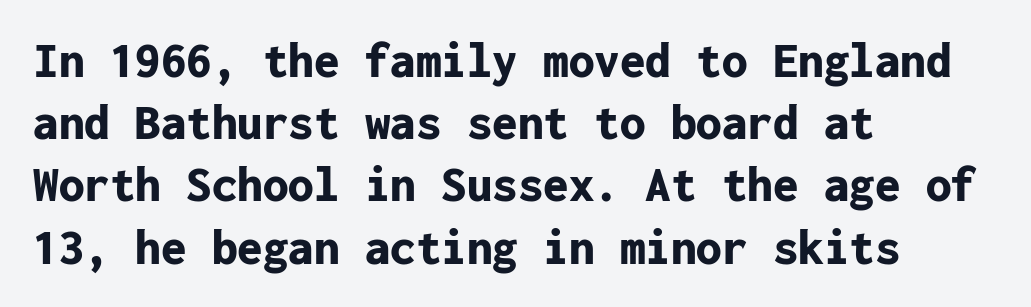
Notice how the passage keeps a crisp vertical edge on the left only. The space directly below the letters is spotless. Italic: no, the glyphs are upright roman. Unlike a traditional serif, this face leaves its strokes unadorned. Here the designer chose a console-style face with uniform glyph widths. The sample has been set heavy, in full bold.
